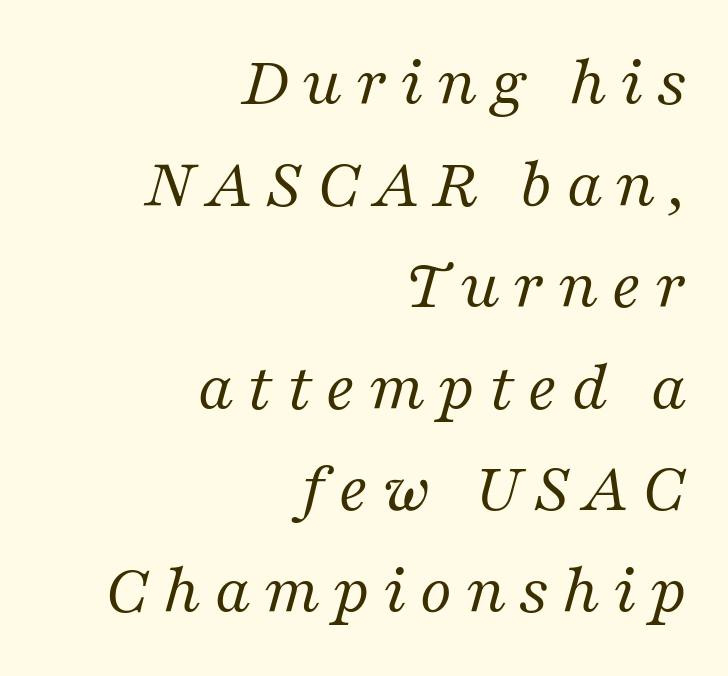
Q: Is the text bold? A: No.
Q: Is the text italic (slanted)? A: Yes, it leans right by about 16 degrees.
Q: Is the typeface a serif or a sans-serif typeface? A: Serif.
Q: Is the text underlined? A: No.
Q: How is the paragraph aligned? A: Right-aligned.
Q: Is the spacing between lines tight, normal or loose? A: Normal.
Q: Width (condensed, normal, or wide)? A: Normal.
Q: Stroke contrast? A: Medium.
Q: x-height? A: Medium.
Q: Monospaced? A: No.
